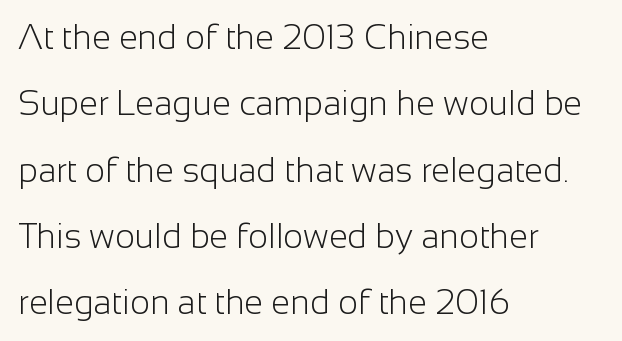
The face looks like a standard text weight, possibly lighter. Letter spacing: default. Just letters on the line, the space beneath them empty. The compositor pushed each line to the left boundary. Quick note: interline space is abundant. The glyphs in this specimen are sans serif.
